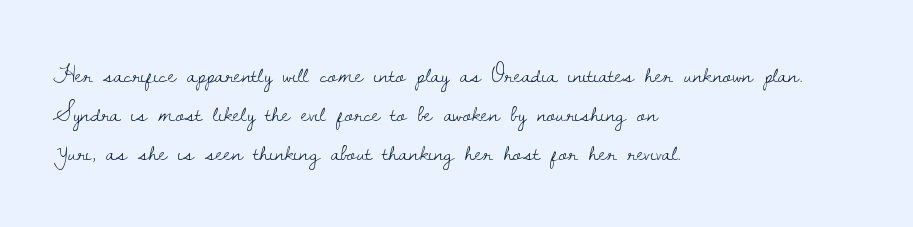
Is this a heavy cut? Hardly; it is regular or lighter. In CSS terms this would be text-align: left. Words appear dense and cohesive because spacing is normal. The gap between lines stays unmarked. Reading down the column, the eye jumps a familiar distance to each next line.
